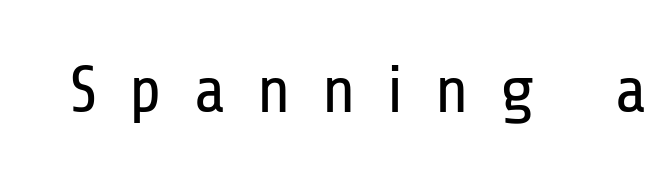
Caption: face not bold, strokes unweighted. Each row of text sits above clean, open space. Is this a fixed-width face? No — the glyphs have proportional, varying widths. The letters are spread apart with noticeably loose tracking.
